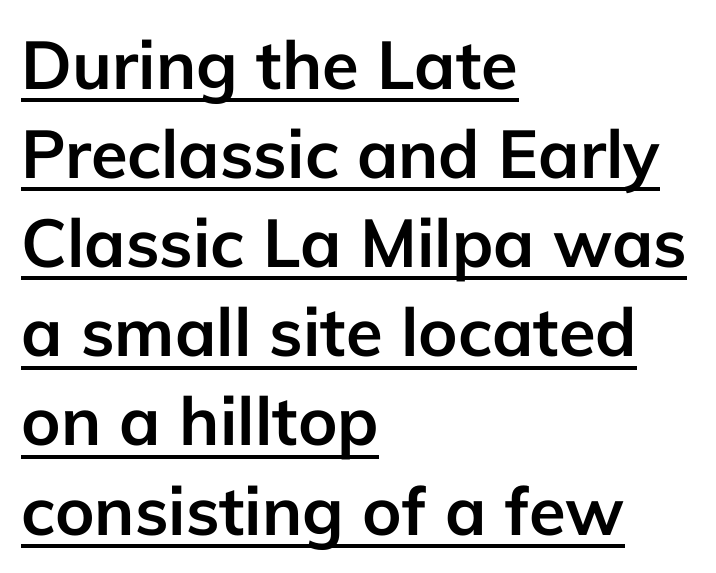
{"serif": "no", "italic": "no", "bold": "yes", "weight": "semibold", "width": "normal", "stroke_contrast": "low", "x_height": "medium", "monospaced": "no", "underline": "yes", "align": "left", "line_spacing": "normal", "line_spacing_ratio": 1.33, "letter_spacing": "normal", "letter_spacing_em": 0.0, "glyph_px": 67}
